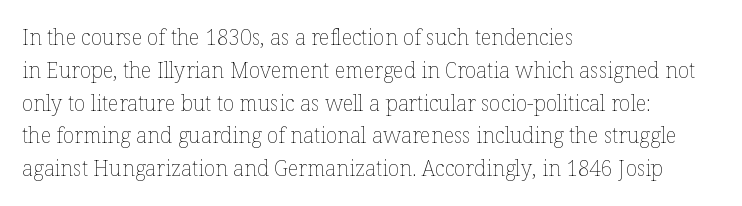
Q: Is the text bold? A: No.
Q: Is the text italic (slanted)? A: No, it is upright.
Q: Is the text underlined? A: No.
Q: How is the paragraph aligned? A: Left-aligned.
Q: Is the spacing between letters normal or unusually wide? A: Normal.
Q: Is the spacing between lines tight, normal or loose? A: Normal.
